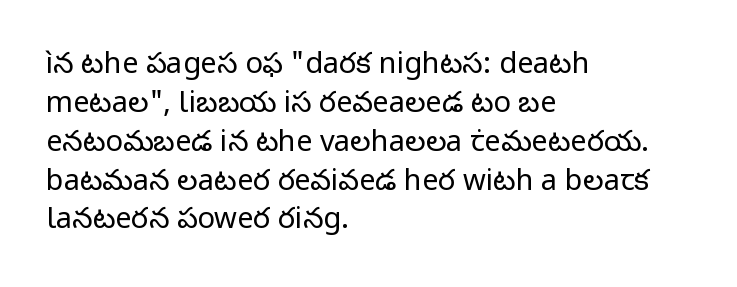
Q: Is the text bold? A: No.
Q: Is the text italic (slanted)? A: No, it is upright.
Q: Is the typeface a serif or a sans-serif typeface? A: Sans-serif.
Q: Is the text underlined? A: No.
Q: How is the paragraph aligned? A: Left-aligned.
Q: Is the spacing between letters normal or unusually wide? A: Normal.
Q: Is the spacing between lines tight, normal or loose? A: Normal.
Q: Width (condensed, normal, or wide)? A: Normal.
Q: Stroke contrast? A: Low.
Q: x-height? A: Medium.
Q: Monospaced? A: No.
